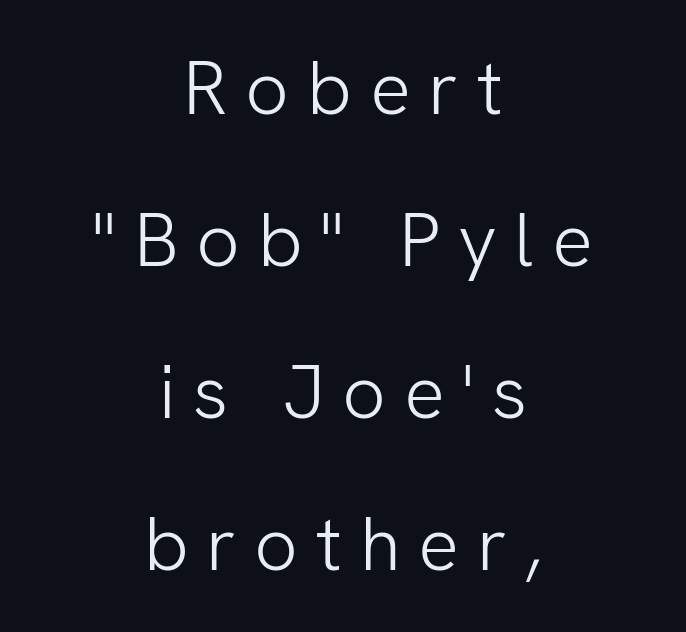
{"serif": "no", "italic": "no", "bold": "no", "weight": "light", "width": "normal", "stroke_contrast": "low", "x_height": "medium", "monospaced": "no", "underline": "no", "align": "center", "line_spacing": "loose", "line_spacing_ratio": 2.0, "letter_spacing": "wide", "letter_spacing_em": 0.23, "glyph_px": 76}
